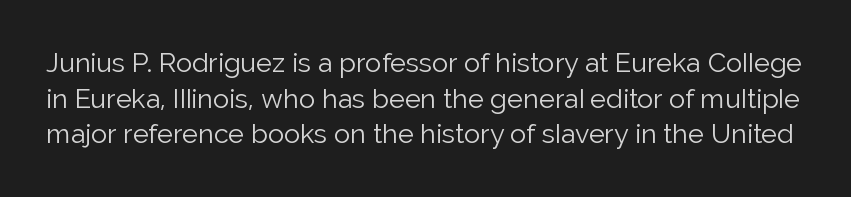
Q: Is the text bold? A: No.
Q: Is the text italic (slanted)? A: No, it is upright.
Q: Is the text underlined? A: No.
Q: Is the spacing between letters normal or unusually wide? A: Normal.
Q: Is the spacing between lines tight, normal or loose? A: Normal.
